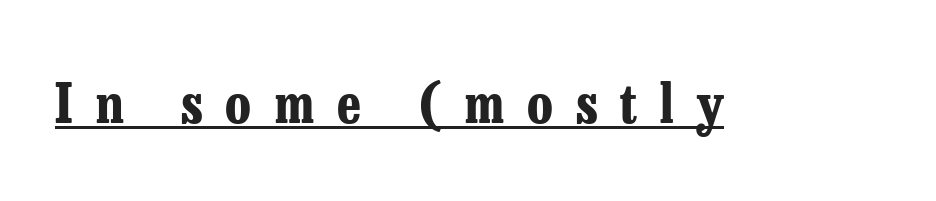
Q: Is the text bold? A: Yes.
Q: Is the text italic (slanted)? A: No, it is upright.
Q: Is the typeface a serif or a sans-serif typeface? A: Serif.
Q: Is the text underlined? A: Yes.
Q: Is the spacing between letters normal or unusually wide? A: Unusually wide.
Q: Width (condensed, normal, or wide)? A: Condensed.
Q: Stroke contrast? A: Low.
Q: x-height? A: Medium.
Q: Monospaced? A: No.
